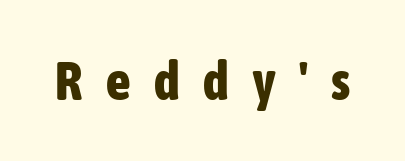
The image shows 54 px bold, condensed sans-serif type, upright; set unusually wide letter spacing (+0.44 em), not underlined; low stroke contrast and a medium x-height.
